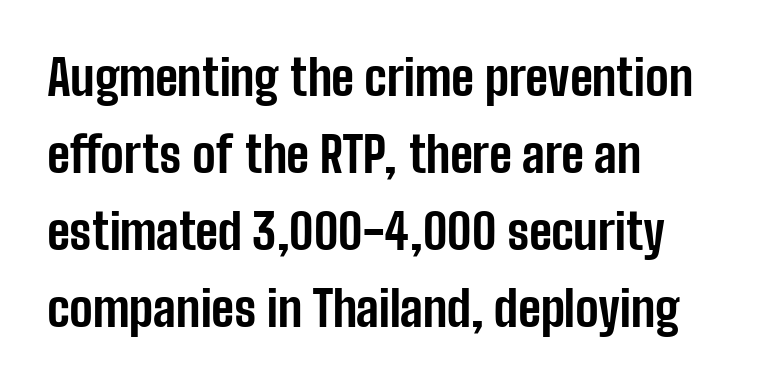
Q: Is the text bold? A: Yes.
Q: Is the text italic (slanted)? A: No, it is upright.
Q: Is the typeface a serif or a sans-serif typeface? A: Sans-serif.
Q: Is the text underlined? A: No.
Q: How is the paragraph aligned? A: Left-aligned.
Q: Is the spacing between letters normal or unusually wide? A: Normal.
Q: Is the spacing between lines tight, normal or loose? A: Normal.
Q: Width (condensed, normal, or wide)? A: Condensed.
Q: Stroke contrast? A: Low.
Q: x-height? A: Medium.
Q: Monospaced? A: No.
